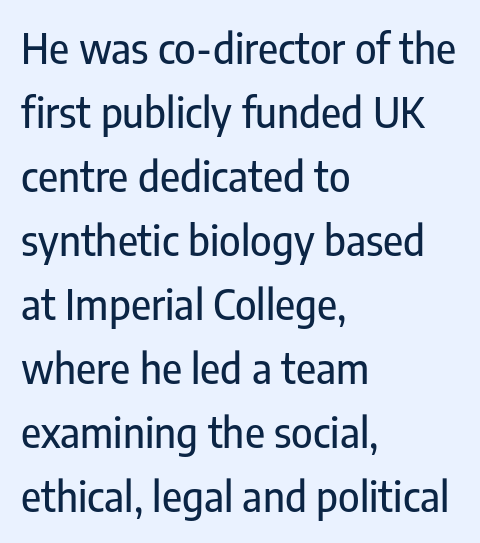
{"serif": "no", "italic": "no", "width": "condensed", "stroke_contrast": "low", "x_height": "medium", "monospaced": "no", "underline": "no", "align": "left", "line_spacing": "normal", "line_spacing_ratio": 1.56, "letter_spacing": "normal", "letter_spacing_em": 0.0, "glyph_px": 41}
